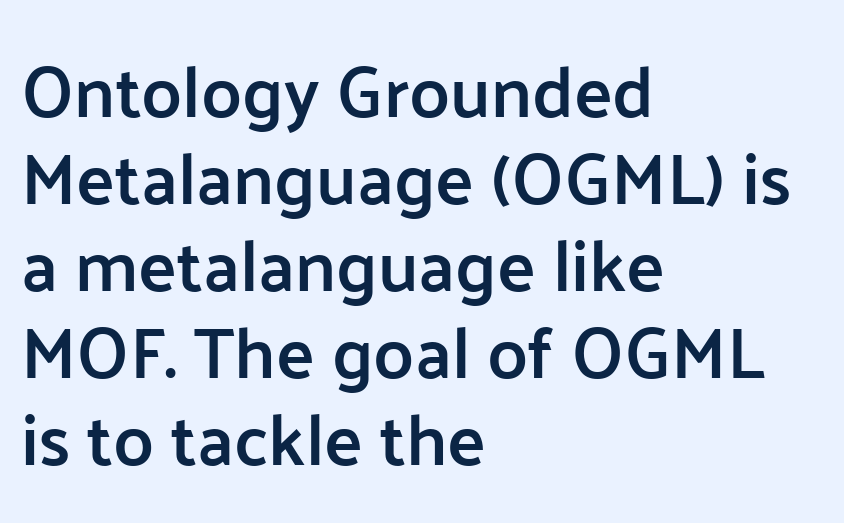
The image shows 72 px semibold sans-serif type, upright; set left-aligned, line spacing 1.21x, normal letter spacing, not underlined; low stroke contrast and a medium x-height.
